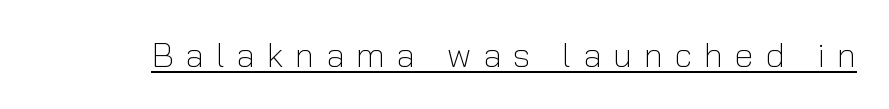
If you drew a line through each stem, it would be perfectly vertical. Short note: letters widely spaced. On a weight scale, this lands at 450 or below. What decoration does the sample have? An underline. Proportional: the letters do not fall into vertical columns. The text was rendered using a sans face with plain stroke endings.
